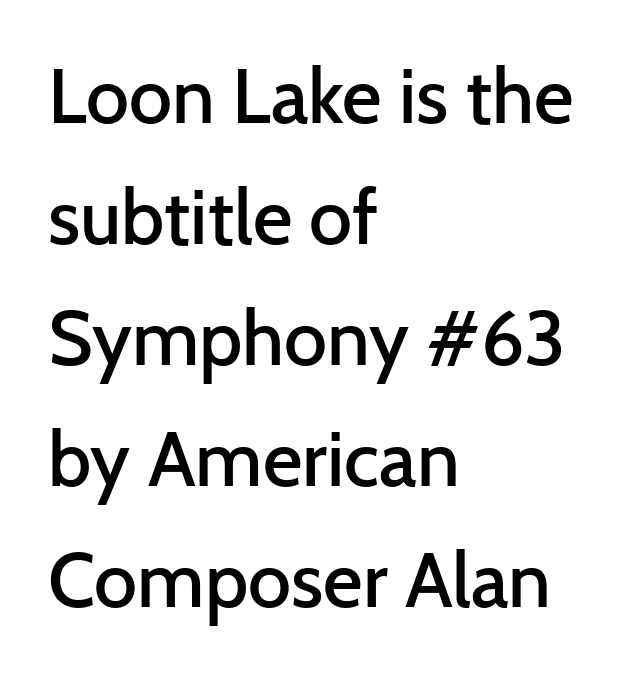
Q: Is the text bold? A: Semi-bold.
Q: Is the text italic (slanted)? A: No, it is upright.
Q: Is the typeface a serif or a sans-serif typeface? A: Sans-serif.
Q: Is the text underlined? A: No.
Q: How is the paragraph aligned? A: Left-aligned.
Q: Is the spacing between letters normal or unusually wide? A: Normal.
Q: Is the spacing between lines tight, normal or loose? A: Normal.
Q: Width (condensed, normal, or wide)? A: Normal.
Q: Stroke contrast? A: Low.
Q: x-height? A: Medium.
Q: Monospaced? A: No.
